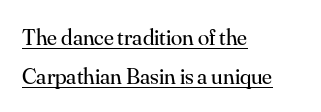
Here the glyphs are tracked normally, forming tight word shapes. Every word sits above its own underline. Honestly, the row spacing looks completely unremarkable. One-word summary of the alignment: left.
